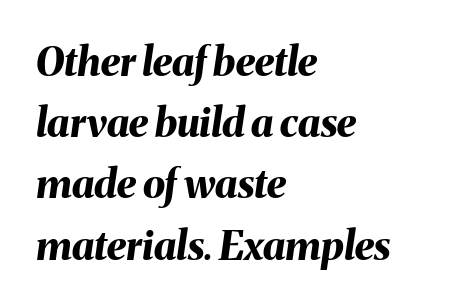
The image shows 40 px bold type, italic (leaning right); set left-aligned, normal line spacing (1.53x), normal letter spacing, not underlined; medium stroke contrast and a medium x-height.
